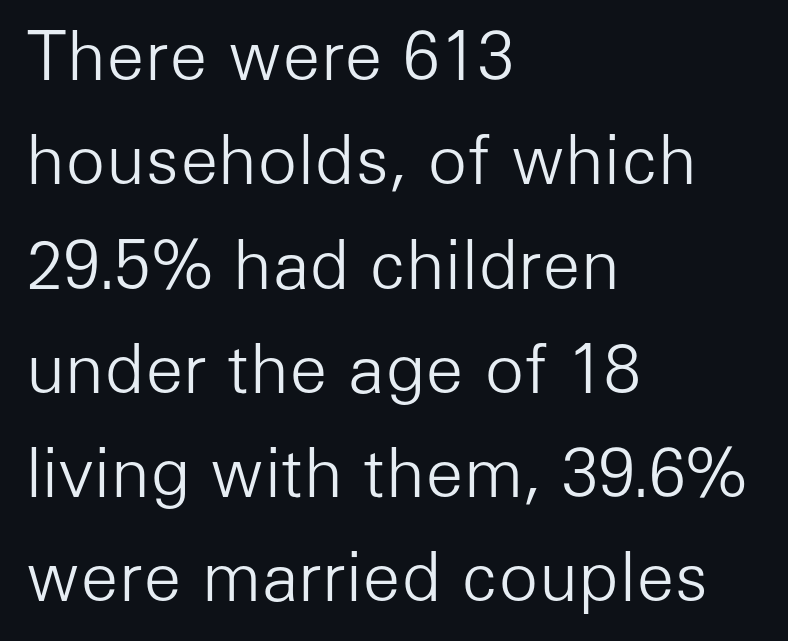
The image shows 66 px light sans-serif type, upright; set left-aligned, normal line spacing (1.58x), normal letter spacing, not underlined; low stroke contrast and a medium x-height.
